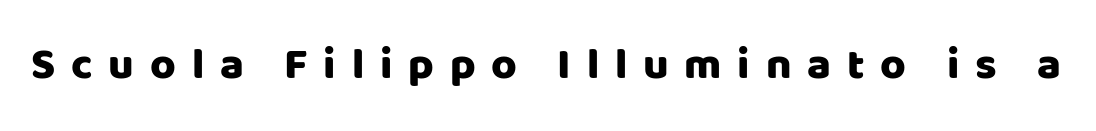
Q: Is the text italic (slanted)? A: No, it is upright.
Q: Is the typeface a serif or a sans-serif typeface? A: Sans-serif.
Q: Is the text underlined? A: No.
Q: Is the spacing between letters normal or unusually wide? A: Unusually wide.
Q: Width (condensed, normal, or wide)? A: Normal.
Q: Stroke contrast? A: Low.
Q: x-height? A: Large.
Q: Monospaced? A: No.
